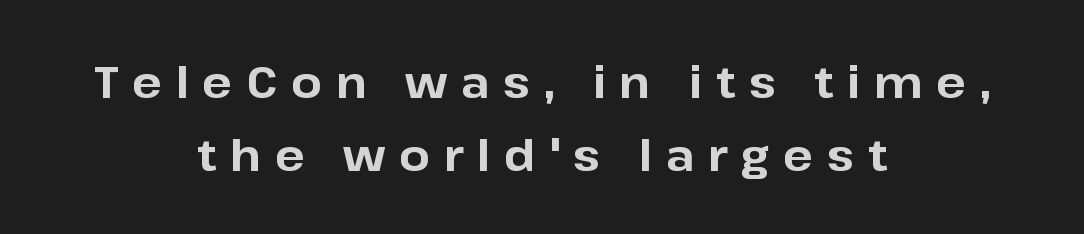
{"serif": "no", "italic": "no", "bold": "yes", "weight": "bold", "width": "normal", "stroke_contrast": "low", "x_height": "medium", "monospaced": "no", "underline": "no", "align": "center", "line_spacing": "normal", "line_spacing_ratio": 1.65, "letter_spacing": "wide", "letter_spacing_em": 0.31, "glyph_px": 44}
